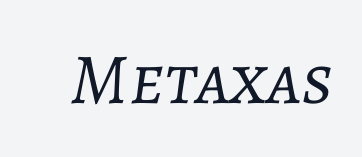
{"italic": "yes", "lean": "right", "slant_degrees": 7, "bold": "no", "weight": "light", "width": "normal", "stroke_contrast": "low", "x_height": "medium", "monospaced": "no", "underline": "no", "letter_spacing": "normal", "letter_spacing_em": 0.0, "glyph_px": 72}
